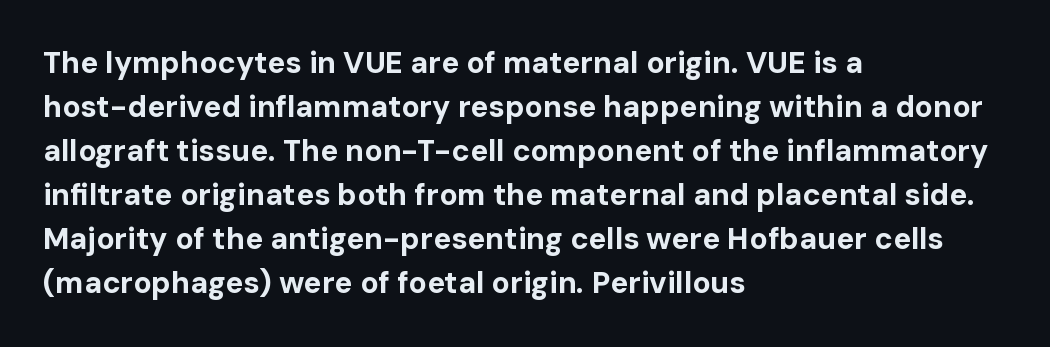
Only glyphs here, with clear space below each row. Compared with typical body copy, the letter spacing here is the same. In terms of weight, the rendering is a true, heavy bold. Does the type have serifs? No, each stem ends abruptly. The letters stand upright; this is a roman face.
